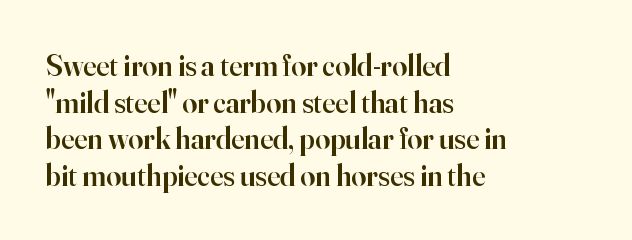
The image shows 30 px semibold serif type, upright; set left-aligned, line spacing 1.22x, normal letter spacing, not underlined; high stroke contrast and a small x-height.
